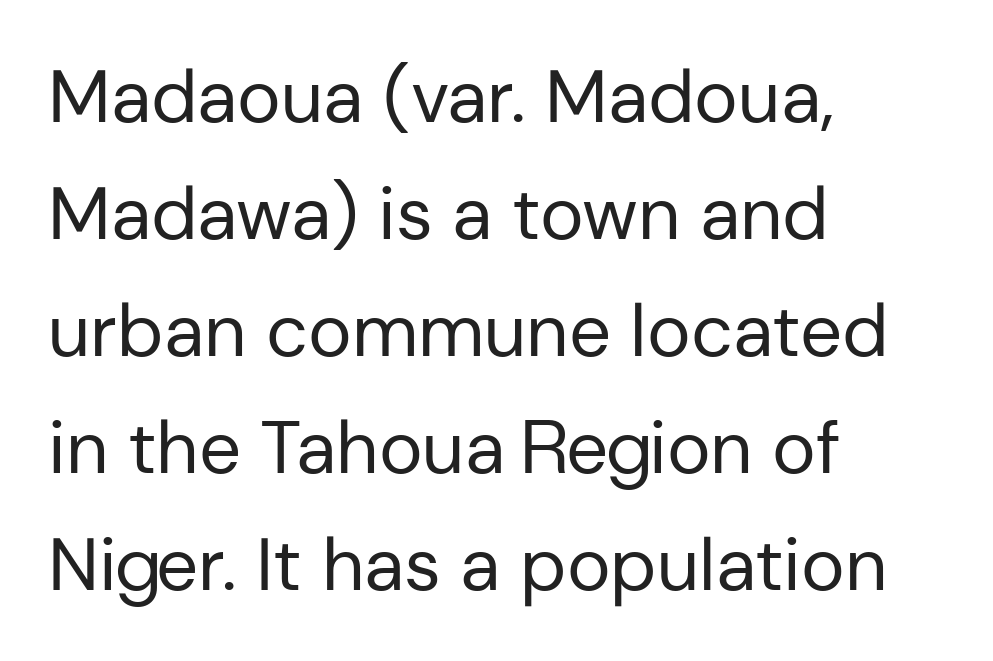
Q: Is the text bold? A: No.
Q: Is the text italic (slanted)? A: No, it is upright.
Q: Is the typeface a serif or a sans-serif typeface? A: Sans-serif.
Q: Is the text underlined? A: No.
Q: How is the paragraph aligned? A: Left-aligned.
Q: Is the spacing between letters normal or unusually wide? A: Normal.
Q: Is the spacing between lines tight, normal or loose? A: Normal.
Q: Width (condensed, normal, or wide)? A: Normal.
Q: Stroke contrast? A: Low.
Q: x-height? A: Medium.
Q: Monospaced? A: No.
